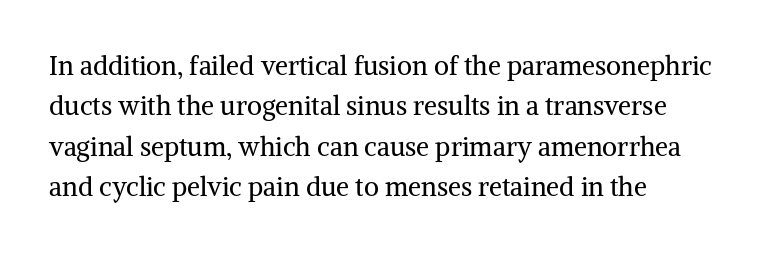
Is there any slant? The stems are plumb. The words here are not underlined. A quiet, ordinary-to-light weight characterises the typeface. The tracking reads as untouched default to a designer's eye.
